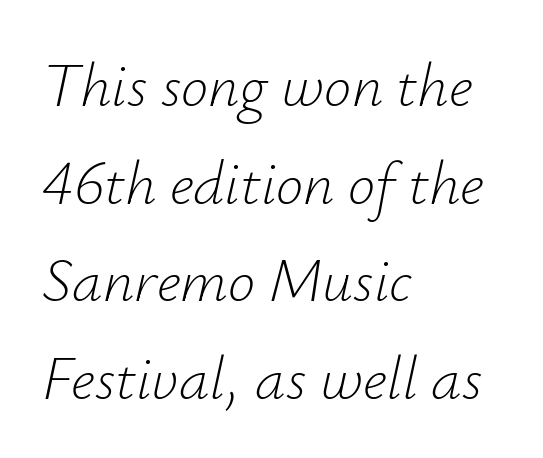
A clean baseline with only descenders dipping below it. The line texture is even and compact thanks to regular tracking. The passage is arranged the way most books set body copy — flush left. Vertical spacing — default. Would a proofreader flag this as italicized? Yes.
